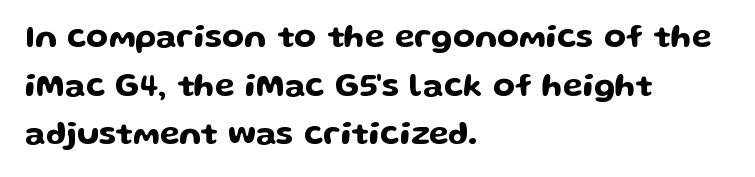
The image shows 32 px wide sans-serif type, upright; set left-aligned, normal line spacing (1.52x), normal letter spacing, not underlined; low stroke contrast and a medium x-height.
